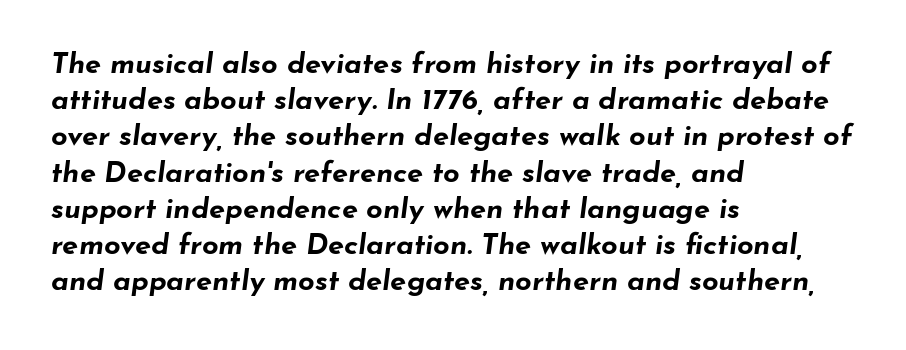
Q: Is the text bold? A: Yes.
Q: Is the text italic (slanted)? A: Yes, it leans right by about 7 degrees.
Q: Is the text underlined? A: No.
Q: How is the paragraph aligned? A: Left-aligned.
Q: Is the spacing between letters normal or unusually wide? A: Normal.
Q: Is the spacing between lines tight, normal or loose? A: Normal.
Q: Width (condensed, normal, or wide)? A: Wide.
Q: Stroke contrast? A: Low.
Q: x-height? A: Small.
Q: Monospaced? A: No.
